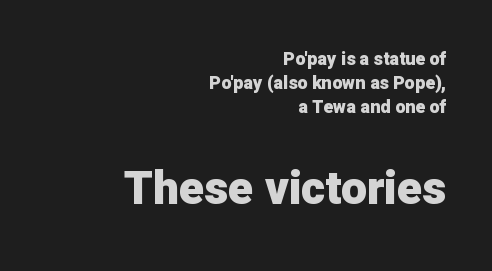
The image shows 46 px heavy sans-serif type, upright; set right-aligned, normal line spacing (1.34x), normal letter spacing, not underlined; the second (bottom) block is 2.56x larger; low stroke contrast and a medium x-height.
